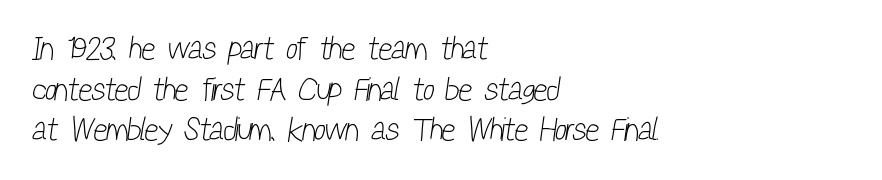
{"serif": "no", "bold": "no", "weight": "light", "width": "condensed", "stroke_contrast": "low", "x_height": "medium", "monospaced": "no", "underline": "no", "align": "left", "line_spacing_ratio": 1.23, "letter_spacing": "normal", "letter_spacing_em": 0.0, "glyph_px": 33}
